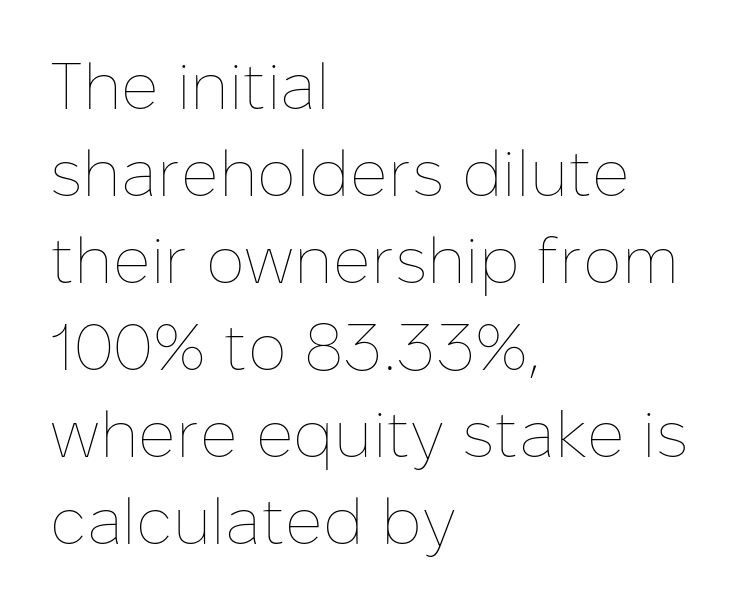
The typesetter chose a ragged-right arrangement here. Rule under the text: the space is simply empty. Posture: upright roman. This sample has the flowing, uneven cadence of proportional lettering. Regarding leading, the lines here are spaced in the standard way.
